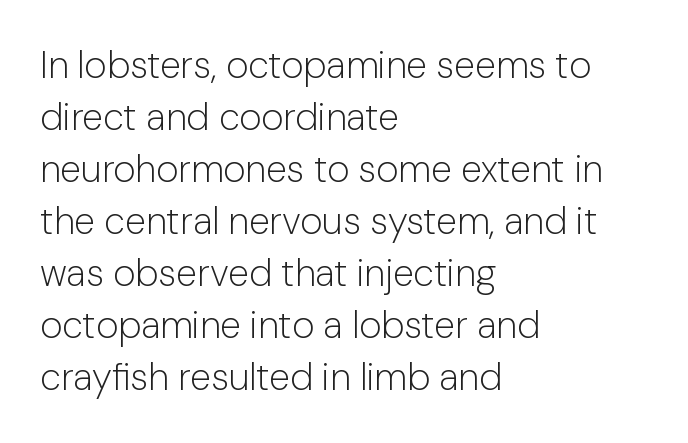
The image shows 38 px light sans-serif type, upright; set left-aligned, normal line spacing (1.37x), normal letter spacing, not underlined; low stroke contrast and a medium x-height.
